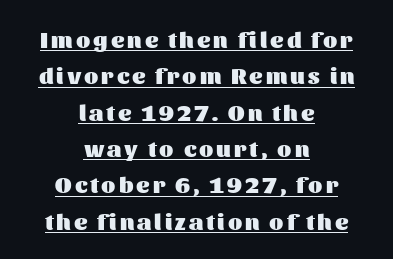
{"italic": "no", "bold": "yes", "underline": "yes", "align": "center", "line_spacing": "normal", "line_spacing_ratio": 1.58, "glyph_px": 23}
